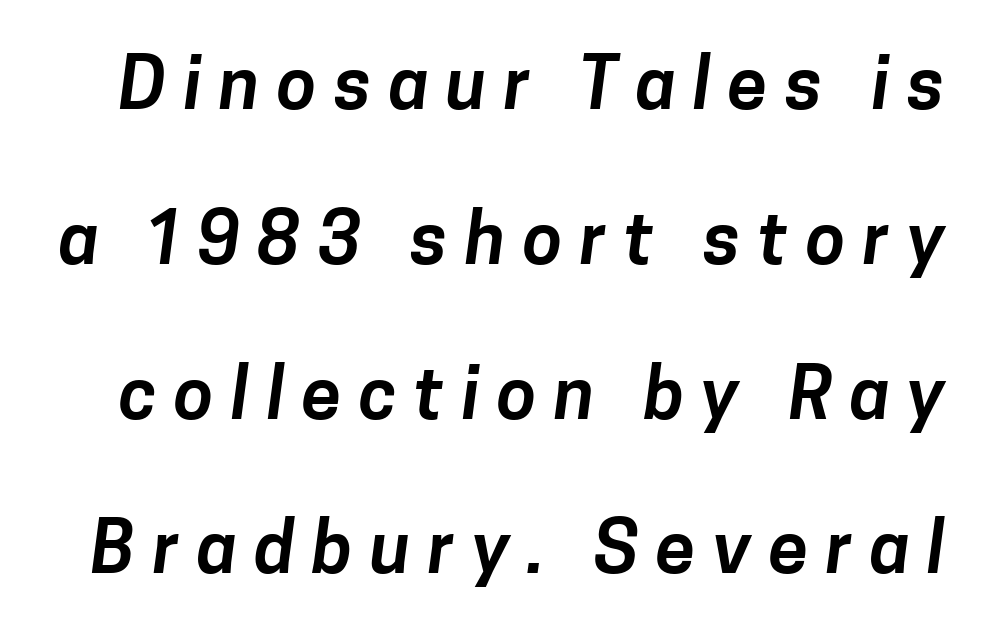
Q: Is the typeface a serif or a sans-serif typeface? A: Sans-serif.
Q: Is the text underlined? A: No.
Q: Is the spacing between letters normal or unusually wide? A: Unusually wide.
Q: Is the spacing between lines tight, normal or loose? A: Loose.
Q: Width (condensed, normal, or wide)? A: Normal.
Q: Stroke contrast? A: Low.
Q: x-height? A: Medium.
Q: Monospaced? A: No.
